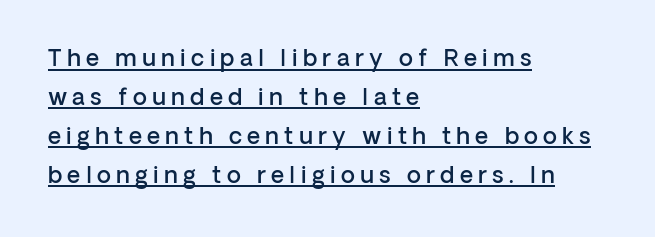
The block of text has a typical density, with ordinary space between rows. Underlined type. Alignment: flush left. Quick note: not italic, upright.
